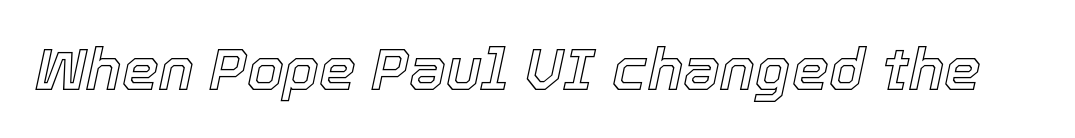
The specimen reads as italic at a glance. Here the glyphs are tracked normally, forming tight word shapes. The baseline area is clear. The face used here is proportionally spaced, like ordinary book or web type.
